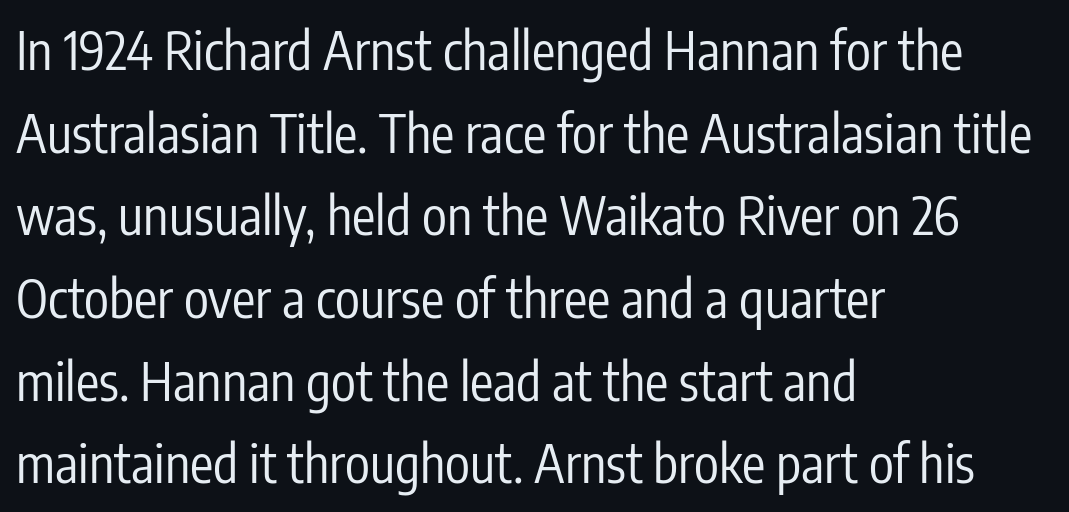
The image shows 52 px regular-weight, condensed sans-serif type, upright; set left-aligned, normal line spacing (1.59x), normal letter spacing, not underlined; low stroke contrast and a medium x-height.
